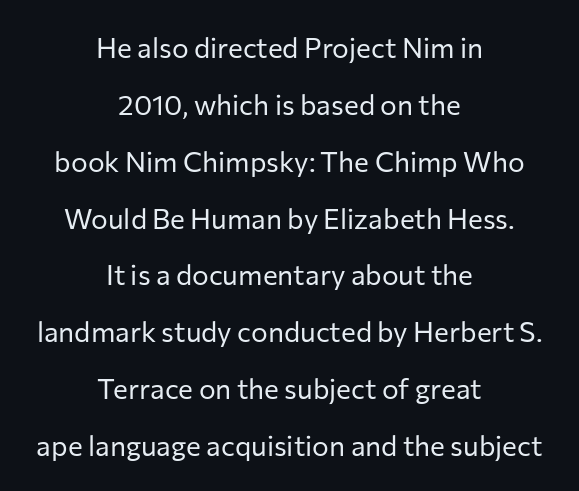
Honestly, the rows look like they've been pulled way apart. In CSS terms this would be text-align: center. Tracking here is standard; glyphs follow each other at the usual distance. Unbolded letterforms with no extra heft. The glyphs are unaccompanied by any horizontal stroke below them. Think of a printed novel: that variable character pitch is what you see here.
